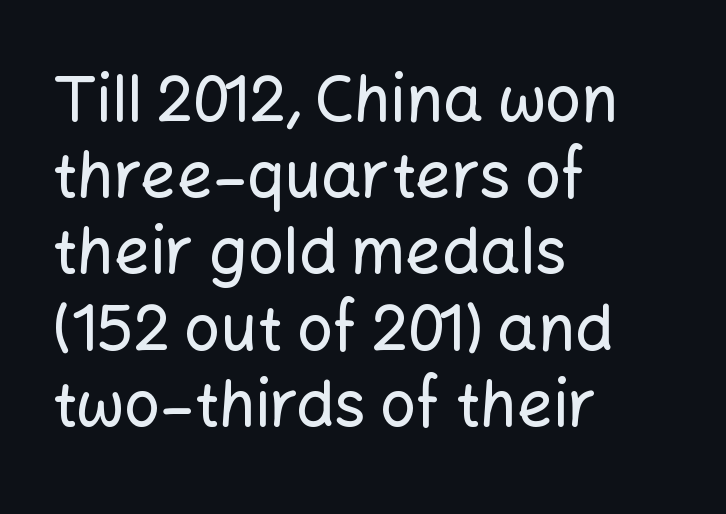
Q: Is the text italic (slanted)? A: No, it is upright.
Q: Is the typeface a serif or a sans-serif typeface? A: Sans-serif.
Q: Is the text underlined? A: No.
Q: How is the paragraph aligned? A: Left-aligned.
Q: Is the spacing between letters normal or unusually wide? A: Normal.
Q: Width (condensed, normal, or wide)? A: Normal.
Q: Stroke contrast? A: Low.
Q: x-height? A: Medium.
Q: Monospaced? A: No.
